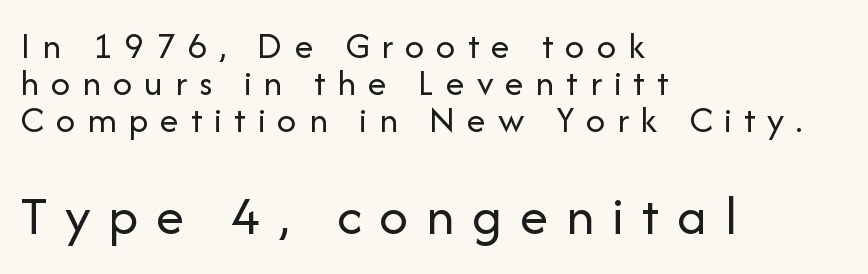
Proportional: the letters do not fall into vertical columns. Weight: regular or lighter. Reading down the block, your eye returns to a fixed left position each line. Successive baselines arrive quickly, one right under another. Characters follow at a spacing far wider than the type designer built in.
